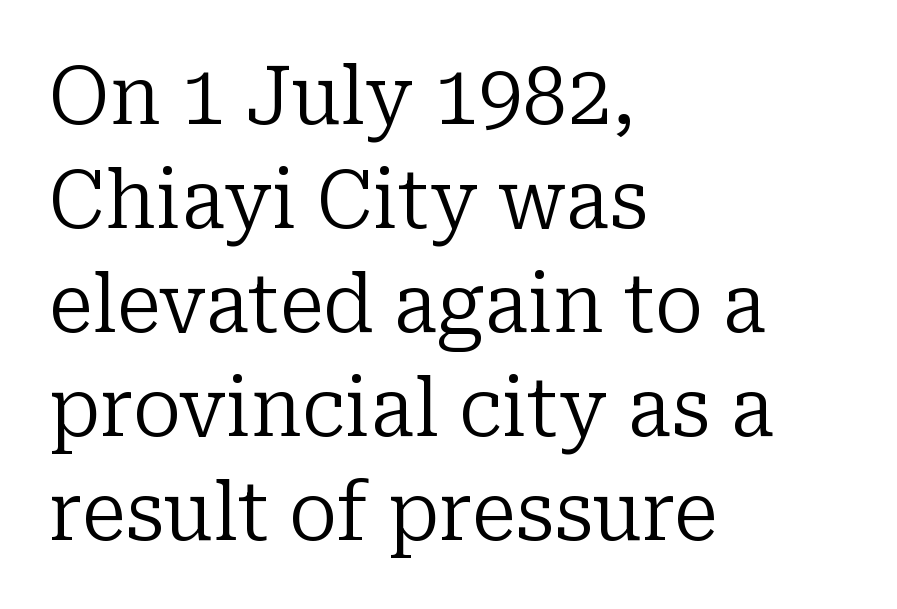
Between one letter and the next there's only the usual sliver of space. Quick note: underline off. This sample uses an upright cut, with every glyph sitting square on the baseline. Teacher's note: observe the even left margin — that is flush-left alignment. Weight: in the light-to-regular range. The vertical gap from one line to the next is medium.
